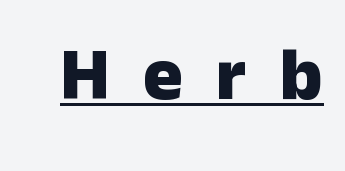
The image shows 75 px heavy sans-serif type, upright; set unusually wide letter spacing (+0.44 em), underlined; low stroke contrast and a medium x-height.
